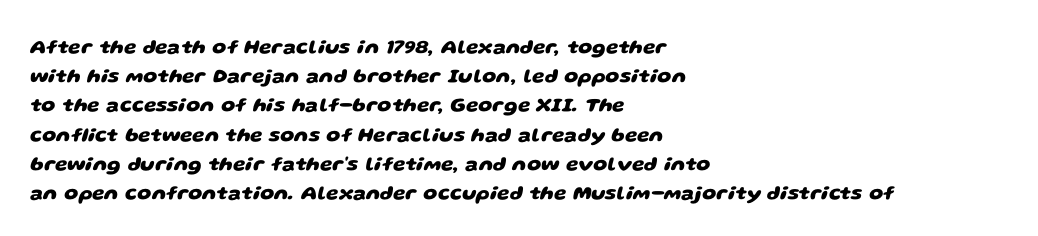
The image shows 20 px bold type; set left-aligned, normal line spacing (1.46x), normal letter spacing, not underlined.
